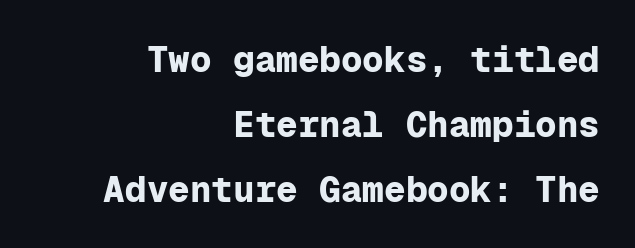
The image shows 36 px bold sans-serif type, upright, monospaced; set right-aligned, line spacing 1.8x, normal letter spacing, not underlined; low stroke contrast and a medium x-height.
